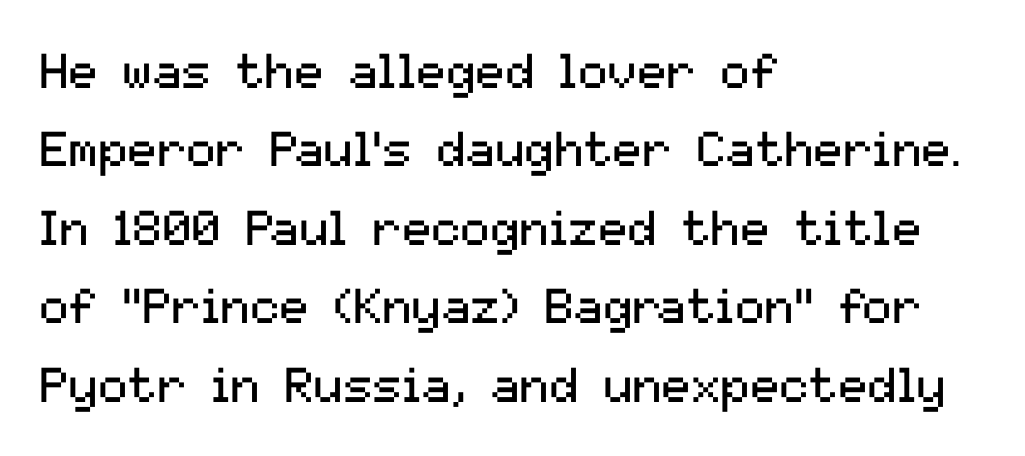
Q: Is the text bold? A: No.
Q: Is the text italic (slanted)? A: No, it is upright.
Q: Is the typeface a serif or a sans-serif typeface? A: Sans-serif.
Q: Is the text underlined? A: No.
Q: How is the paragraph aligned? A: Left-aligned.
Q: Is the spacing between letters normal or unusually wide? A: Normal.
Q: Is the spacing between lines tight, normal or loose? A: Normal.
Q: Width (condensed, normal, or wide)? A: Normal.
Q: Stroke contrast? A: Medium.
Q: x-height? A: Medium.
Q: Monospaced? A: No.
